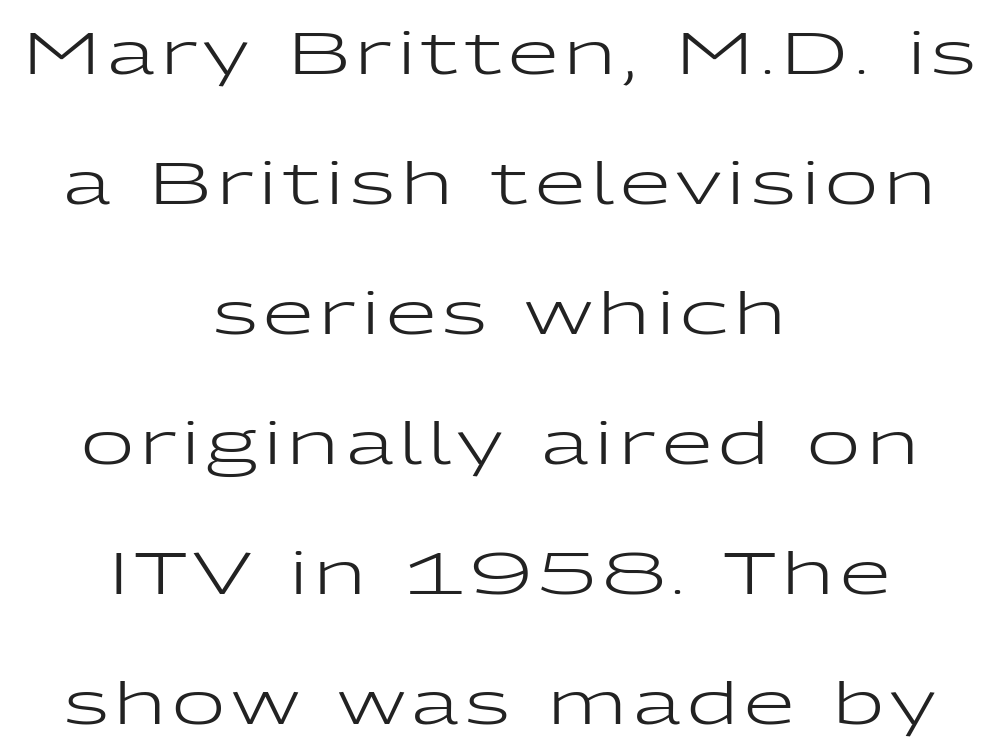
Q: Is the text bold? A: No.
Q: Is the text italic (slanted)? A: No, it is upright.
Q: Is the typeface a serif or a sans-serif typeface? A: Sans-serif.
Q: Is the text underlined? A: No.
Q: How is the paragraph aligned? A: Centered.
Q: Is the spacing between lines tight, normal or loose? A: Loose.
Q: Width (condensed, normal, or wide)? A: Wide.
Q: Stroke contrast? A: Low.
Q: x-height? A: Medium.
Q: Monospaced? A: No.
